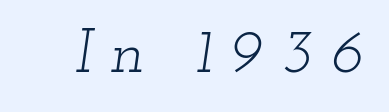
The image shows 63 px light, wide serif type, italic (leaning right); set unusually wide letter spacing (+0.28 em), not underlined; low stroke contrast and a small x-height.
